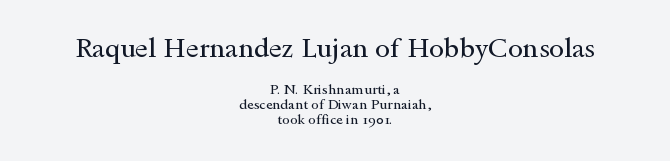
{"italic": "no", "bold": "no", "underline": "no", "align": "center", "line_spacing": "tight", "line_spacing_ratio": 1.07, "letter_spacing": "normal", "letter_spacing_em": 0.0, "larger_block": "first", "size_ratio": 1.93, "glyph_px": 27}
